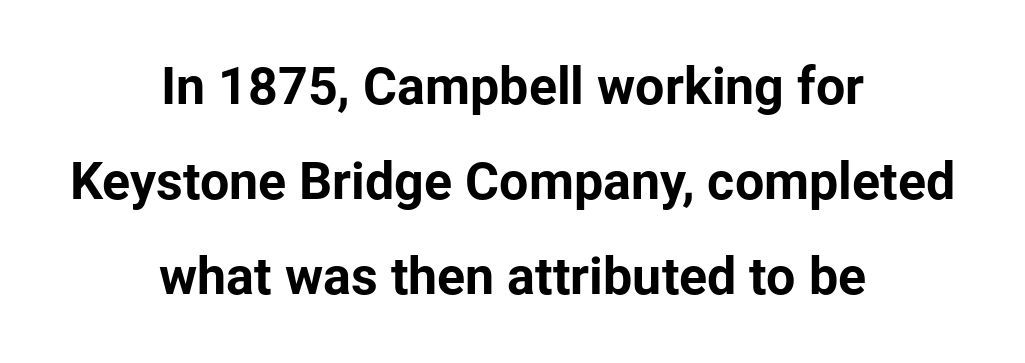
Q: Is the text bold? A: Yes.
Q: Is the text italic (slanted)? A: No, it is upright.
Q: Is the typeface a serif or a sans-serif typeface? A: Sans-serif.
Q: Is the text underlined? A: No.
Q: How is the paragraph aligned? A: Centered.
Q: Is the spacing between letters normal or unusually wide? A: Normal.
Q: Width (condensed, normal, or wide)? A: Normal.
Q: Stroke contrast? A: Low.
Q: x-height? A: Medium.
Q: Monospaced? A: No.
